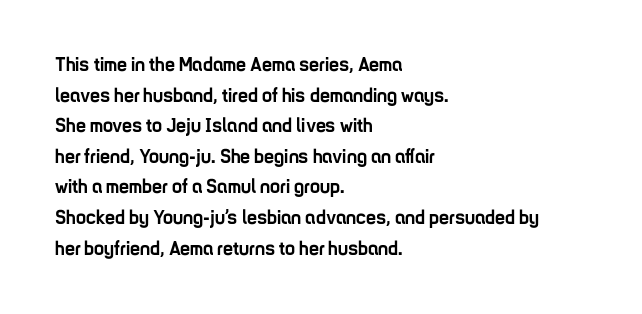
The image shows 20 px bold type, upright; set left-aligned, normal line spacing (1.53x), normal letter spacing, not underlined.
